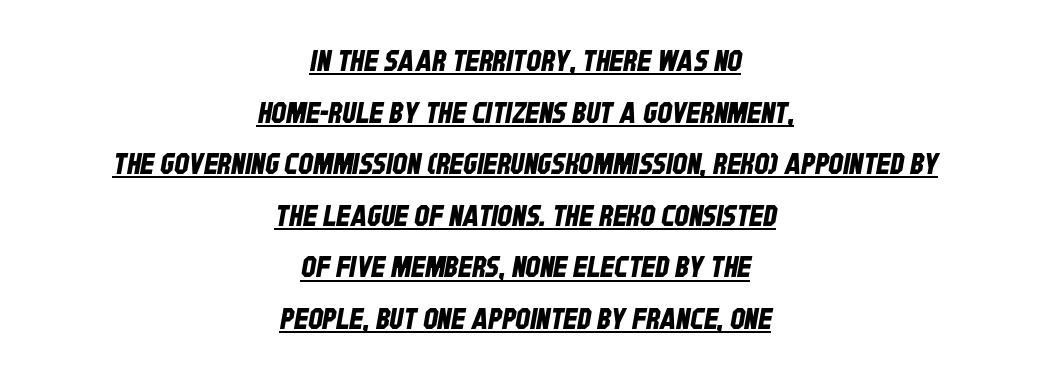
The image shows 29 px condensed sans-serif type; set centered, line spacing 1.78x, normal letter spacing, underlined; low stroke contrast and a large x-height.
